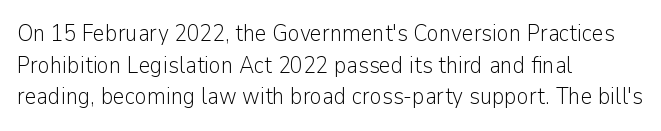
The image shows 23 px text type, upright; set left-aligned, normal line spacing (1.37x), normal letter spacing, not underlined.
